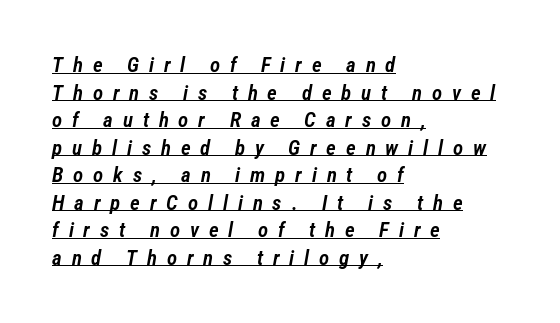
The image shows 21 px text type, italic (leaning right); set left-aligned, normal line spacing (1.31x), unusually wide letter spacing (+0.47 em), underlined.
